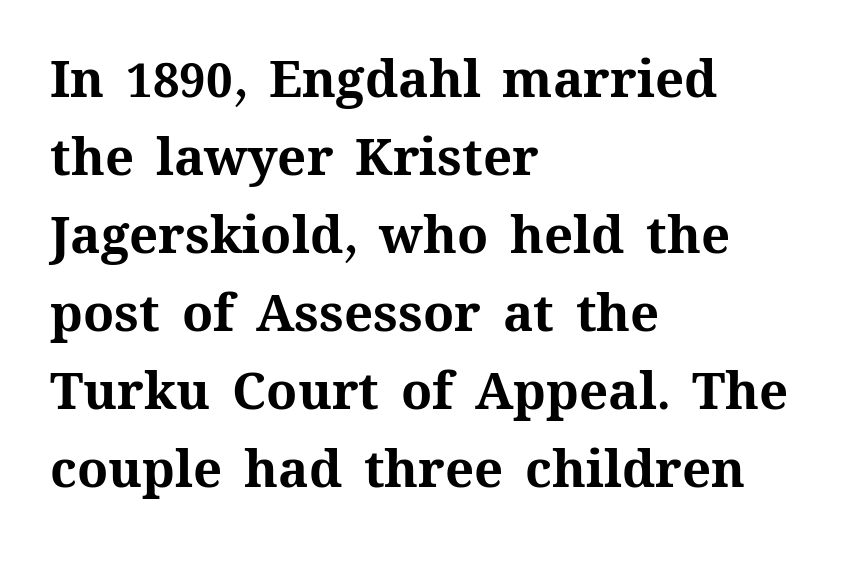
The paragraph has a hard left edge and a soft right edge. Varying glyph widths throughout — classic text-font behaviour. Style check: upright. Leading matches the norm, producing a regular column.
